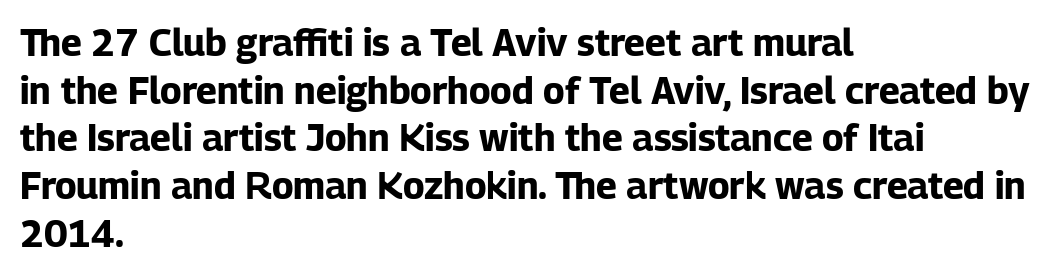
{"serif": "no", "italic": "no", "bold": "yes", "weight": "bold", "width": "normal", "stroke_contrast": "low", "x_height": "medium", "monospaced": "no", "underline": "no", "align": "left", "line_spacing": "normal", "line_spacing_ratio": 1.29, "letter_spacing": "normal", "letter_spacing_em": 0.0, "glyph_px": 37}
